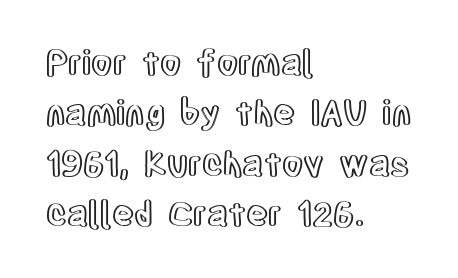
This sample has the flowing, uneven cadence of proportional lettering. The line-height multiplier appears to be the usual default. The lettering holds an erect, upright posture throughout. The rendering anchors every line to the left-hand side. The space directly below the letters is spotless. Characters follow at the spacing the type designer built in.
